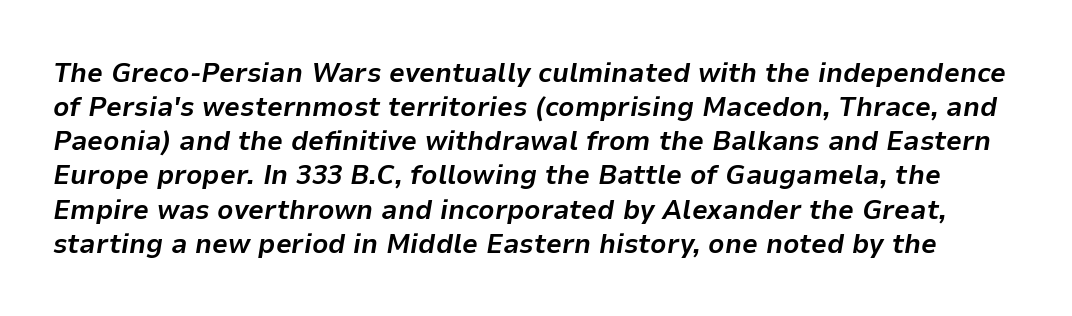
Each row of text sits above clean, open space. Posture: slanted. Weight check: bold — yes, fully. Inter-character spacing is left at the font's built-in metrics.
